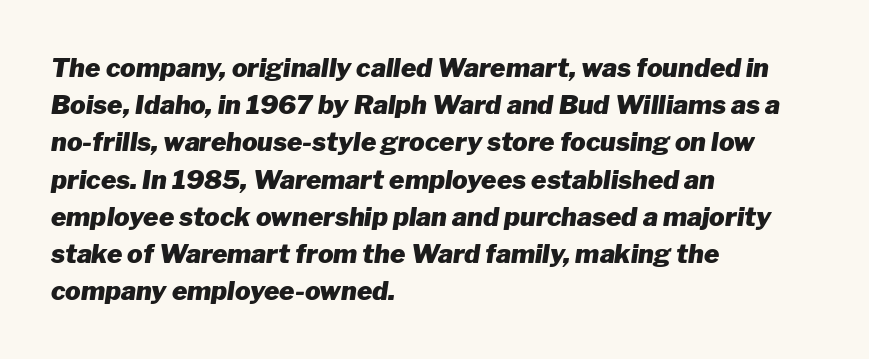
The image shows 26 px bold type, italic (leaning right); set left-aligned, normal line spacing (1.43x), normal letter spacing, not underlined.
